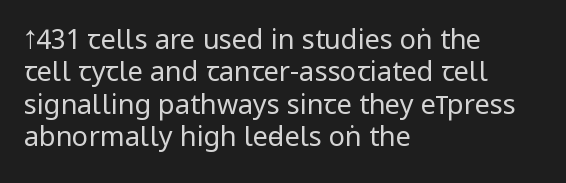
The font is comparable to plain body text, perhaps lighter. Line starts are locked; line ends wander. Nothing unusual about the tracking: characters are spaced as the font intends. The type sits square on the baseline with zero lean. Rule under the text: the space is simply empty.
